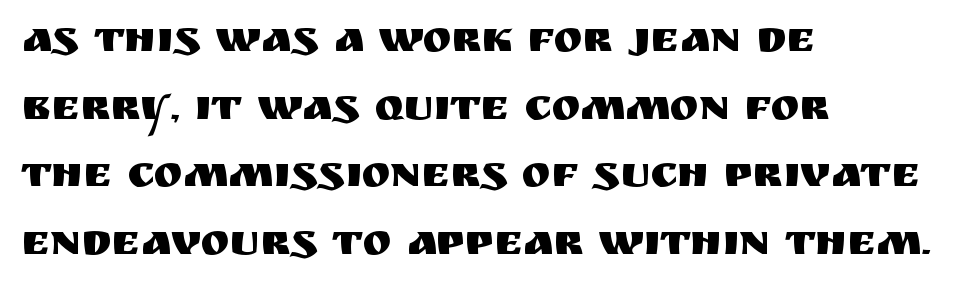
Caption: multi-line text, flush left, ragged right. Varying glyph widths throughout — classic text-font behaviour. The letters stand straight up with perfectly vertical stems. Bare-footed words on every line. Does the leading feel generous? No, just average.
